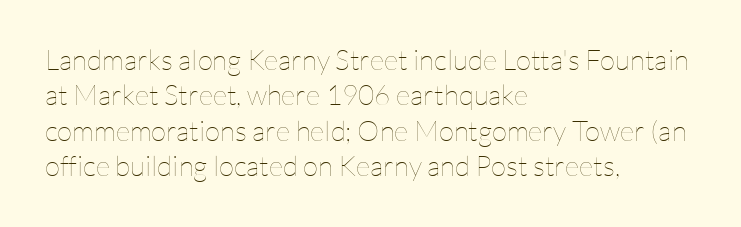
The image shows 28 px thin type, upright; set left-aligned, normal line spacing (1.26x), normal letter spacing, not underlined; low stroke contrast and a medium x-height.
